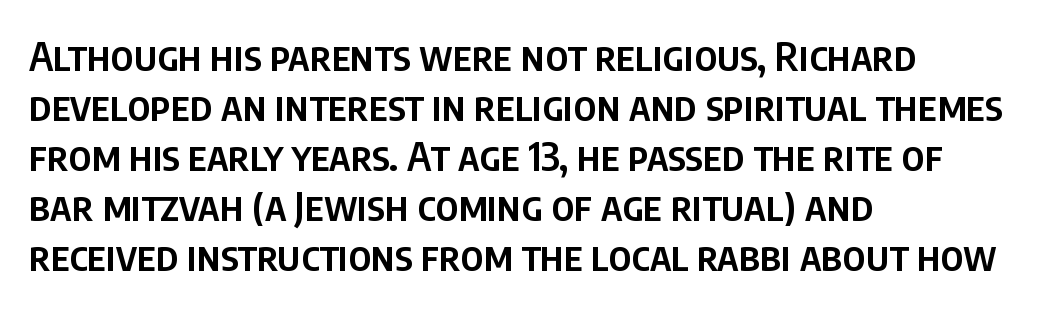
What kind of face is this? One without serifs — a sans. Looks like regular typesetting: each glyph gets only the width it needs. The line texture is even and compact thanks to regular tracking. The space directly below the letters is spotless. This sample keeps an unexceptional amount of space between lines. The font's upright variant was chosen for this text.
